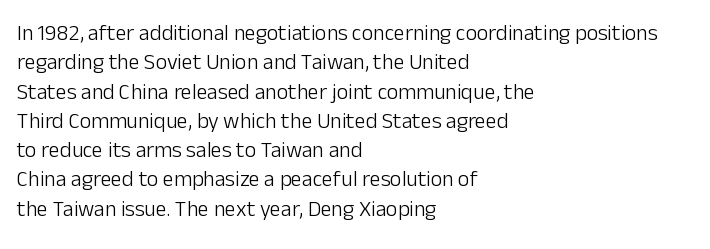
Q: Is the text bold? A: No.
Q: Is the text italic (slanted)? A: No, it is upright.
Q: Is the text underlined? A: No.
Q: How is the paragraph aligned? A: Left-aligned.
Q: Is the spacing between letters normal or unusually wide? A: Normal.
Q: Is the spacing between lines tight, normal or loose? A: Normal.
